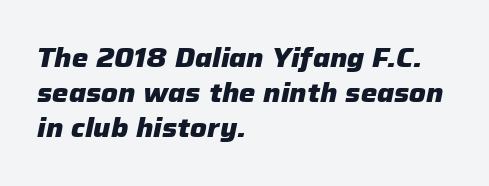
Q: Is the text bold? A: Yes.
Q: Is the text italic (slanted)? A: Yes, it leans right by about 12 degrees.
Q: Is the text underlined? A: No.
Q: How is the paragraph aligned? A: Left-aligned.
Q: Is the spacing between letters normal or unusually wide? A: Normal.
Q: Is the spacing between lines tight, normal or loose? A: Normal.
